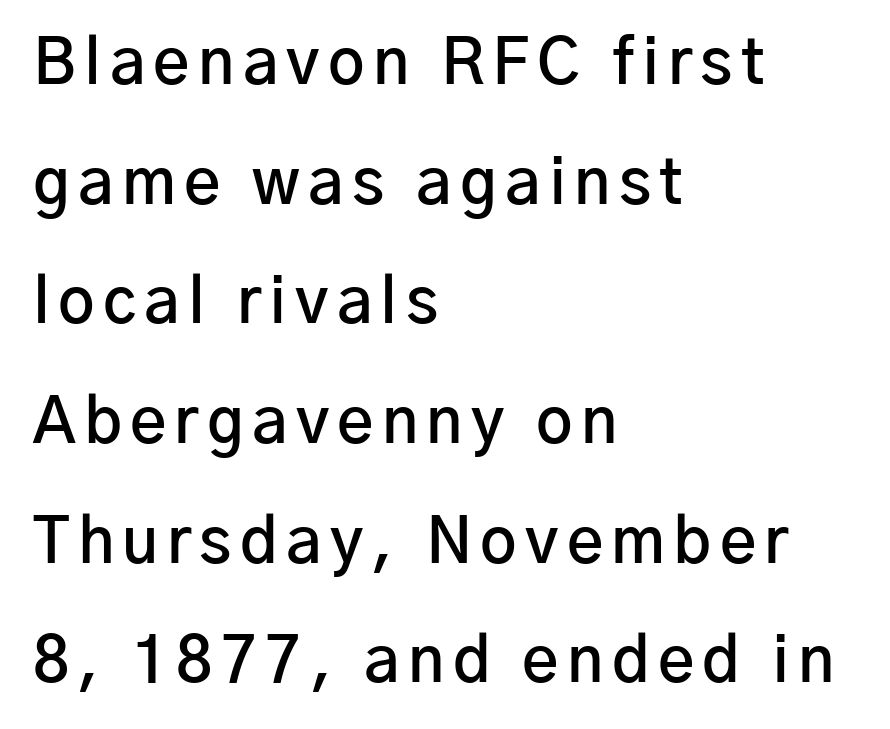
The image shows 63 px semibold sans-serif type, upright; set left-aligned, loose line spacing (1.9x), not underlined; low stroke contrast and a medium x-height.
